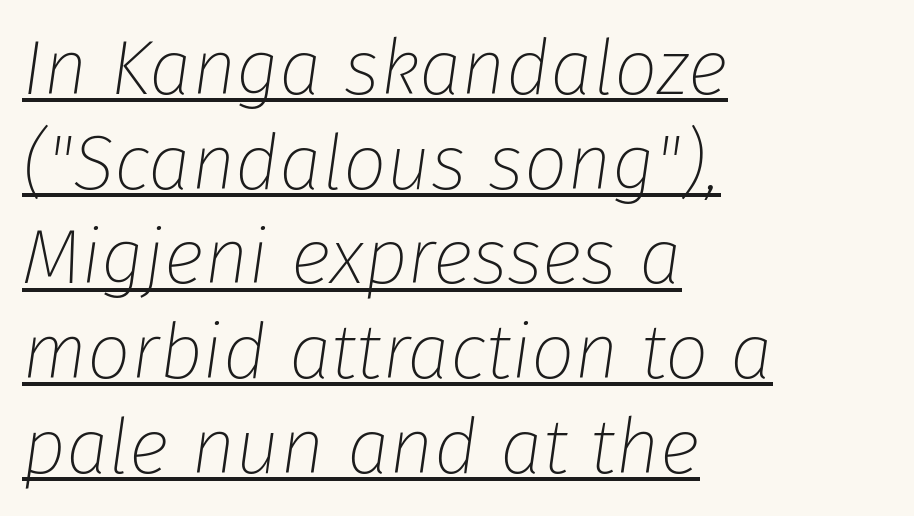
{"italic": "yes", "lean": "right", "slant_degrees": 8, "bold": "no", "weight": "thin", "width": "normal", "stroke_contrast": "low", "x_height": "medium", "monospaced": "no", "underline": "yes", "align": "left", "line_spacing_ratio": 1.23, "letter_spacing": "normal", "letter_spacing_em": 0.0, "glyph_px": 77}
